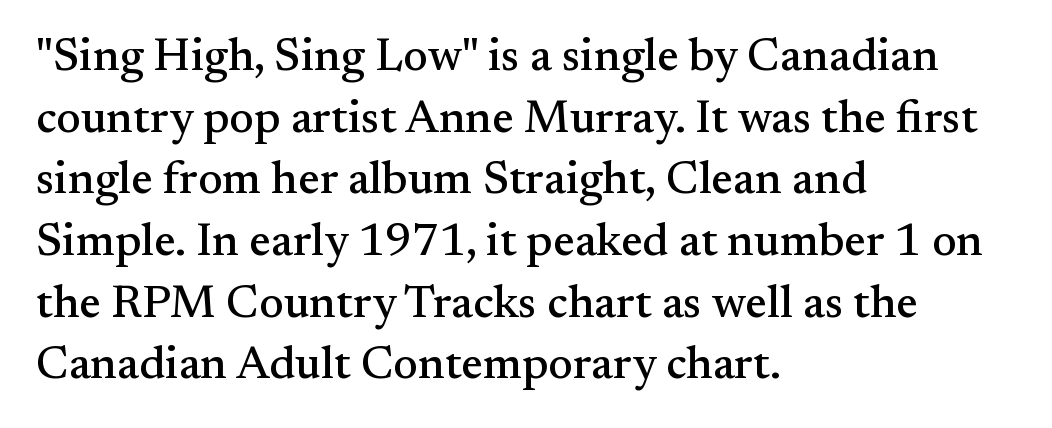
Beneath every word, the page is bare. Upright lettering throughout. Spacing verdict: proportional, widths tailored to each character. Horizontally, the lines are justified to the leading edge only. The horizontal fit of the characters is conventional and even.
